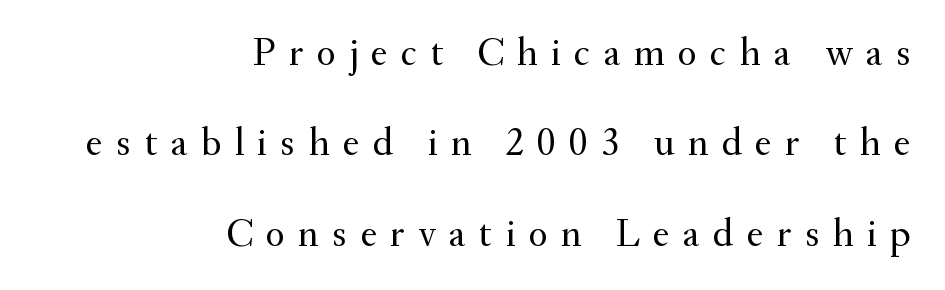
Ascenders rise straight up at ninety degrees. This rendering widens character spacing well past its baseline value. Reading down the block, your eye finds every line finishing at a fixed right position. No chunkiness to these letters — they're not bold. The glyphs are unaccompanied by any horizontal stroke below them. The vertical gap from one line to the next is large.
